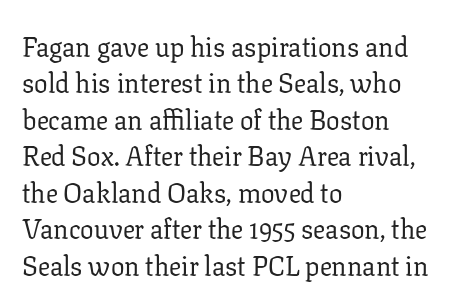
Q: Is the text bold? A: No.
Q: Is the text italic (slanted)? A: No, it is upright.
Q: Is the text underlined? A: No.
Q: How is the paragraph aligned? A: Left-aligned.
Q: Is the spacing between letters normal or unusually wide? A: Normal.
Q: Is the spacing between lines tight, normal or loose? A: Normal.
